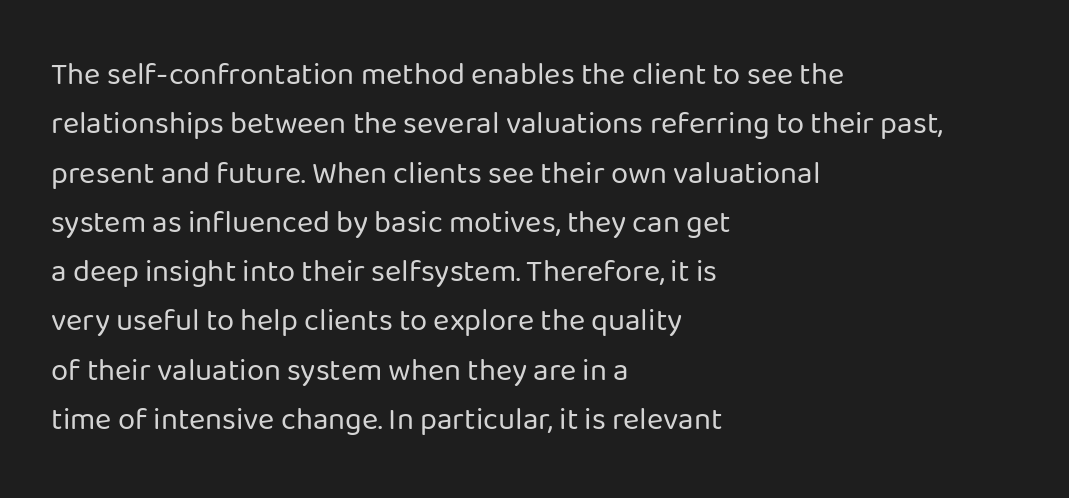
Q: Is the text bold? A: No.
Q: Is the text italic (slanted)? A: No, it is upright.
Q: Is the typeface a serif or a sans-serif typeface? A: Sans-serif.
Q: Is the text underlined? A: No.
Q: How is the paragraph aligned? A: Left-aligned.
Q: Is the spacing between letters normal or unusually wide? A: Normal.
Q: Is the spacing between lines tight, normal or loose? A: Normal.
Q: Width (condensed, normal, or wide)? A: Normal.
Q: Stroke contrast? A: Low.
Q: x-height? A: Medium.
Q: Monospaced? A: No.
